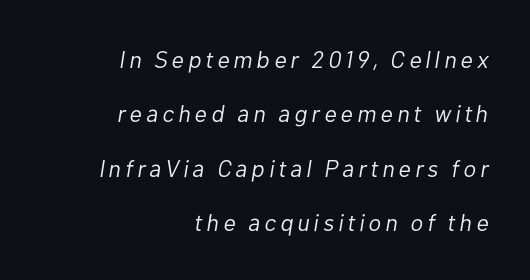
{"italic": "yes", "lean": "right", "slant_degrees": 10, "bold": "no", "underline": "no", "align": "right", "line_spacing": "loose", "line_spacing_ratio": 2.27, "glyph_px": 24}
